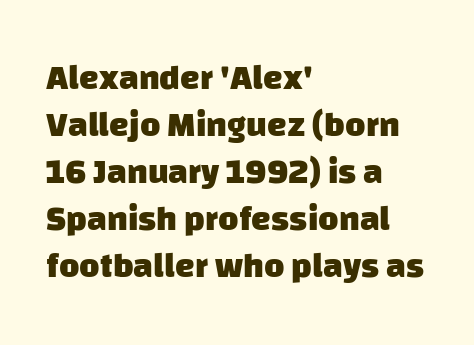
The image shows 35 px heavy sans-serif type; set left-aligned, normal line spacing (1.34x), normal letter spacing, not underlined; low stroke contrast and a large x-height.
